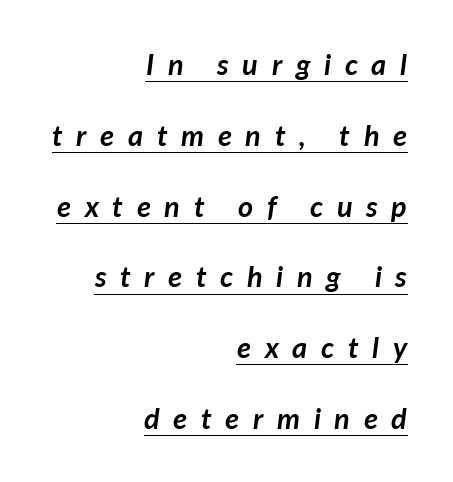
{"italic": "yes", "lean": "right", "slant_degrees": 7, "bold": "yes", "weight": "semibold", "width": "normal", "stroke_contrast": "low", "x_height": "medium", "monospaced": "no", "underline": "yes", "align": "right", "line_spacing": "loose", "line_spacing_ratio": 2.44, "letter_spacing": "wide", "letter_spacing_em": 0.47, "glyph_px": 29}
